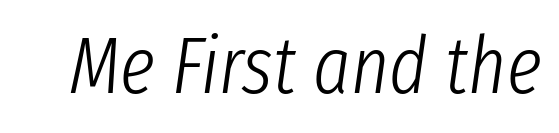
The image shows 80 px light, condensed type, italic (leaning right); set normal letter spacing, not underlined; low stroke contrast and a medium x-height.
